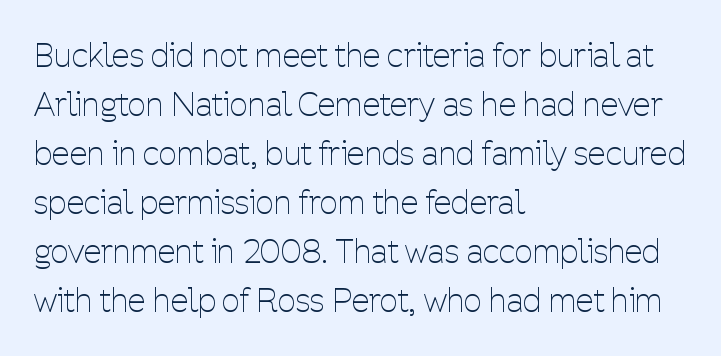
{"serif": "no", "italic": "no", "bold": "no", "weight": "thin", "width": "condensed", "stroke_contrast": "low", "x_height": "medium", "monospaced": "no", "underline": "no", "align": "left", "line_spacing": "normal", "line_spacing_ratio": 1.53, "letter_spacing": "normal", "letter_spacing_em": 0.0, "glyph_px": 32}
